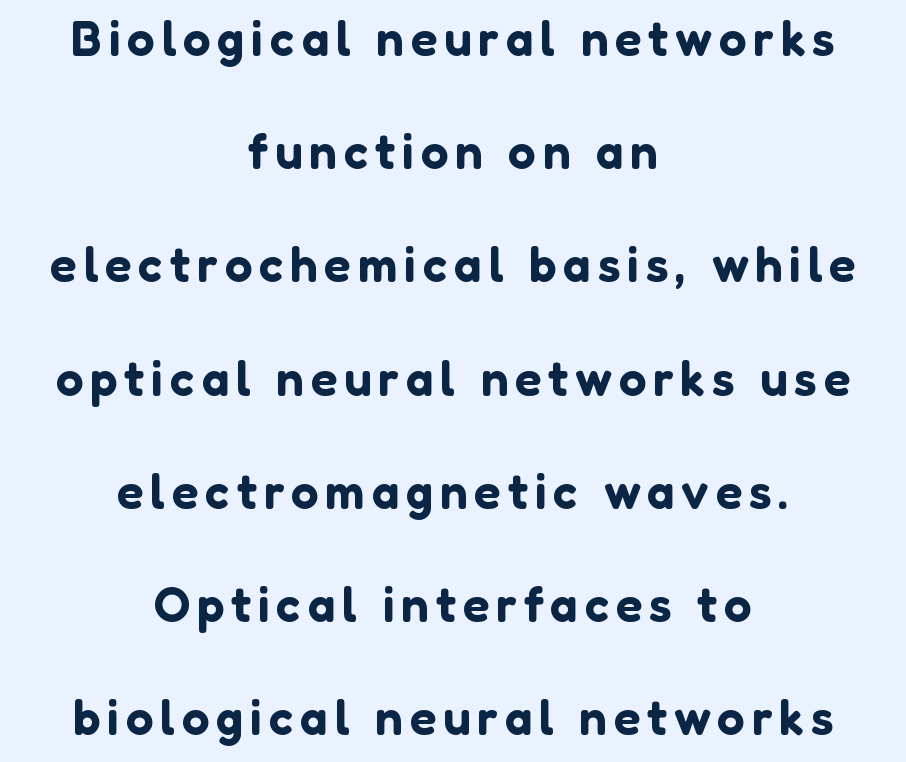
Q: Is the text italic (slanted)? A: No, it is upright.
Q: Is the typeface a serif or a sans-serif typeface? A: Sans-serif.
Q: Is the text underlined? A: No.
Q: How is the paragraph aligned? A: Centered.
Q: Is the spacing between lines tight, normal or loose? A: Loose.
Q: Width (condensed, normal, or wide)? A: Normal.
Q: Stroke contrast? A: Low.
Q: x-height? A: Medium.
Q: Monospaced? A: No.
